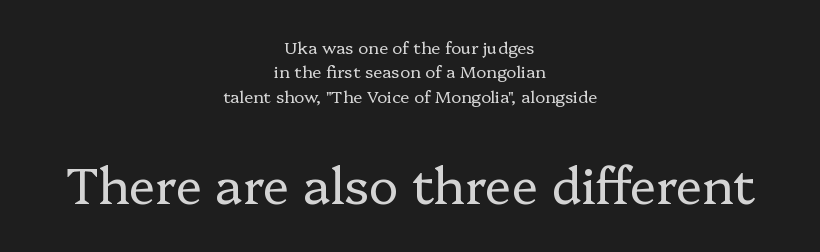
Look at the glyph heights: the lower group is clearly the bigger setting. This sample uses an upright cut, with every glyph sitting square on the baseline. There is no visible air inserted between adjacent glyphs. Baseline-to-baseline distance is the conventional proportion of letter height. Compared with a flush-left layout, this one balances lines on the center instead. This rendering features lettering with no underline.
